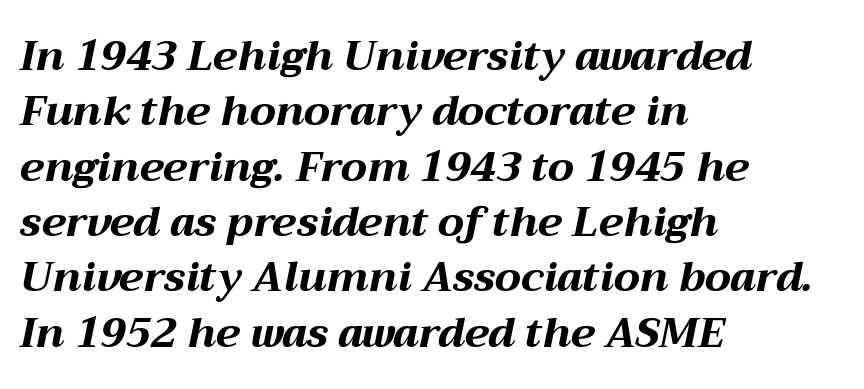
The image shows 41 px bold, wide type, italic (leaning right); set left-aligned, normal line spacing (1.35x), normal letter spacing, not underlined; medium stroke contrast and a medium x-height.
